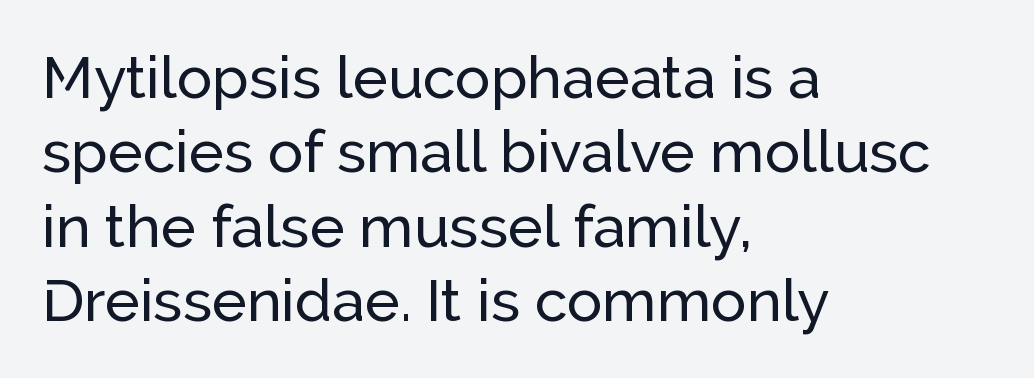
Q: Is the text italic (slanted)? A: No, it is upright.
Q: Is the typeface a serif or a sans-serif typeface? A: Sans-serif.
Q: Is the text underlined? A: No.
Q: How is the paragraph aligned? A: Left-aligned.
Q: Is the spacing between letters normal or unusually wide? A: Normal.
Q: Is the spacing between lines tight, normal or loose? A: Normal.
Q: Width (condensed, normal, or wide)? A: Normal.
Q: Stroke contrast? A: Low.
Q: x-height? A: Medium.
Q: Monospaced? A: No.
